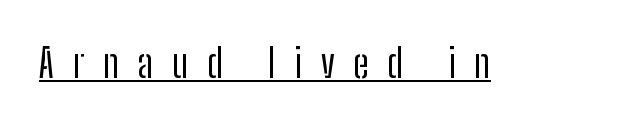
{"serif": "no", "italic": "no", "bold": "no", "weight": "regular", "width": "condensed", "stroke_contrast": "low", "x_height": "medium", "monospaced": "no", "underline": "yes", "letter_spacing": "wide", "letter_spacing_em": 0.48, "glyph_px": 39}
